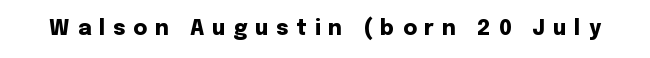
{"italic": "no", "bold": "yes", "underline": "no", "letter_spacing": "wide", "letter_spacing_em": 0.38, "glyph_px": 21}
